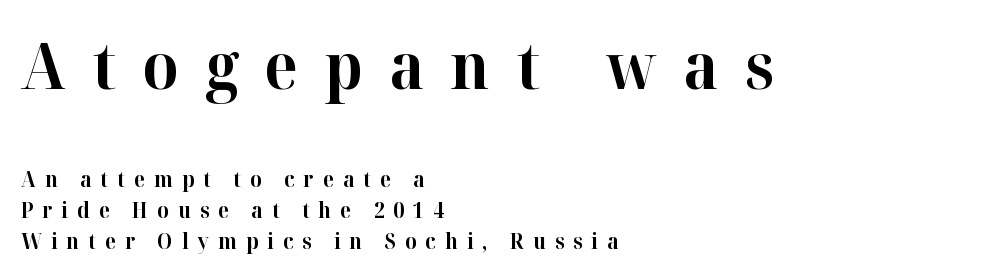
Q: Is the text bold? A: Yes.
Q: Is the text italic (slanted)? A: No, it is upright.
Q: Is the typeface a serif or a sans-serif typeface? A: Serif.
Q: Is the text underlined? A: No.
Q: How is the paragraph aligned? A: Left-aligned.
Q: Is the spacing between letters normal or unusually wide? A: Unusually wide.
Q: Is the spacing between lines tight, normal or loose? A: Normal.
Q: Which block of text is set in a larger size, the first (top) or the second (bottom)? A: The first (top) one.
Q: Width (condensed, normal, or wide)? A: Normal.
Q: Stroke contrast? A: High.
Q: x-height? A: Medium.
Q: Monospaced? A: No.
